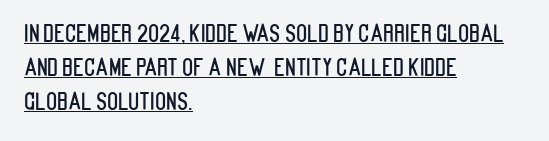
Q: Is the text italic (slanted)? A: No, it is upright.
Q: Is the text underlined? A: Yes.
Q: How is the paragraph aligned? A: Left-aligned.
Q: Is the spacing between letters normal or unusually wide? A: Normal.
Q: Is the spacing between lines tight, normal or loose? A: Normal.
